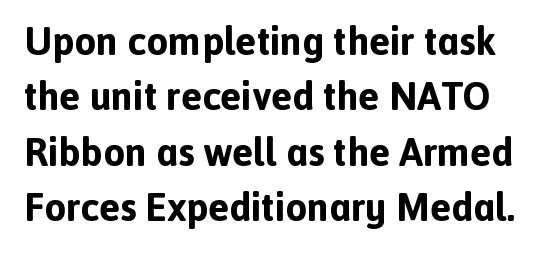
The image shows 39 px bold sans-serif type, upright; set normal line spacing (1.42x), normal letter spacing, not underlined; a medium x-height.
